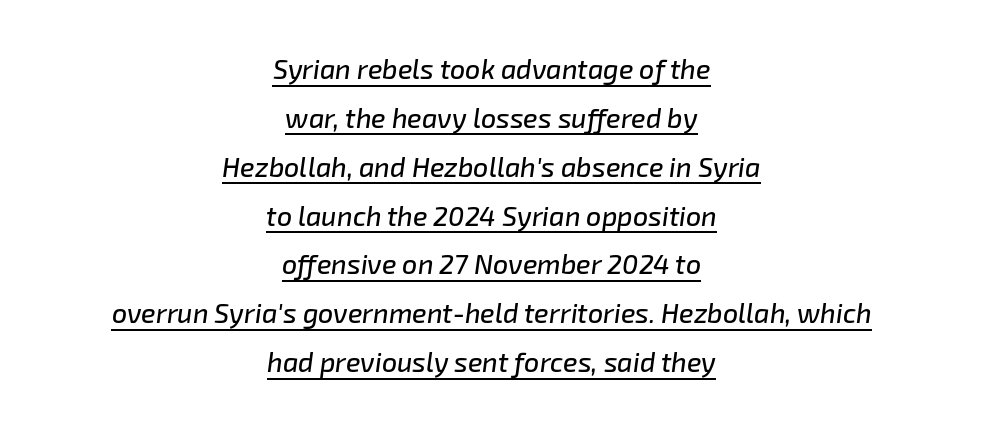
The image shows 27 px text type, italic (leaning right); set centered, line spacing 1.81x, normal letter spacing, underlined.
